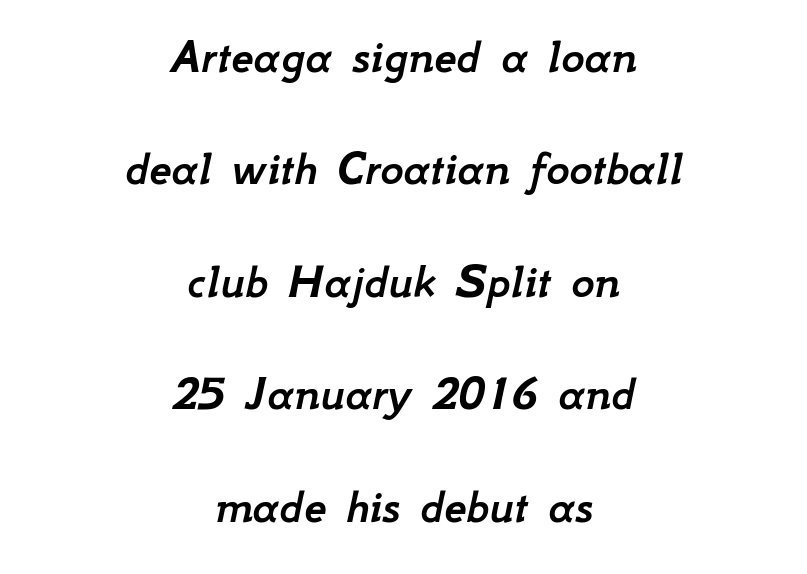
The image shows 50 px text type, italic (leaning right); set centered, loose line spacing (2.25x), normal letter spacing, not underlined; low stroke contrast and a small x-height.
